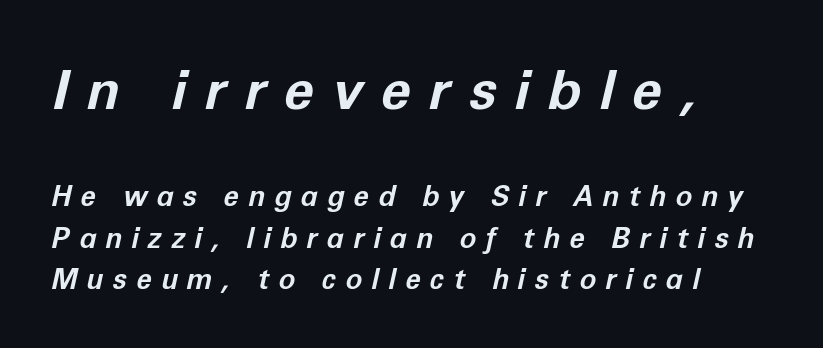
{"italic": "yes", "lean": "right", "slant_degrees": 12, "bold": "yes", "weight": "bold", "width": "normal", "stroke_contrast": "low", "x_height": "medium", "monospaced": "no", "underline": "no", "align": "left", "line_spacing": "normal", "line_spacing_ratio": 1.49, "letter_spacing": "wide", "letter_spacing_em": 0.33, "larger_block": "first", "size_ratio": 1.96, "glyph_px": 55}
